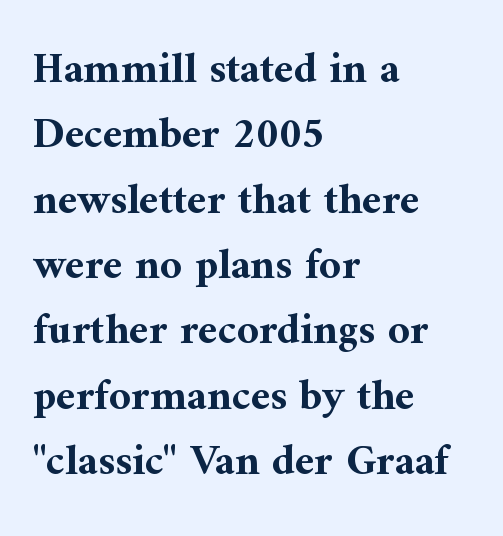
Q: Is the text bold? A: Yes.
Q: Is the text italic (slanted)? A: No, it is upright.
Q: Is the typeface a serif or a sans-serif typeface? A: Serif.
Q: Is the text underlined? A: No.
Q: How is the paragraph aligned? A: Left-aligned.
Q: Is the spacing between letters normal or unusually wide? A: Normal.
Q: Is the spacing between lines tight, normal or loose? A: Normal.
Q: Width (condensed, normal, or wide)? A: Normal.
Q: Stroke contrast? A: Medium.
Q: x-height? A: Medium.
Q: Monospaced? A: No.
